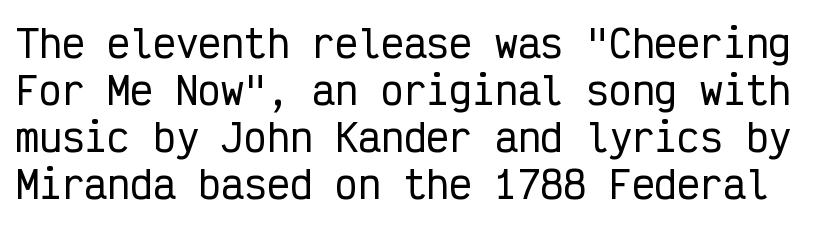
{"serif": "no", "italic": "no", "width": "condensed", "stroke_contrast": "low", "x_height": "medium", "monospaced": "yes", "underline": "no", "line_spacing_ratio": 1.24, "letter_spacing": "normal", "letter_spacing_em": 0.0, "glyph_px": 38}
